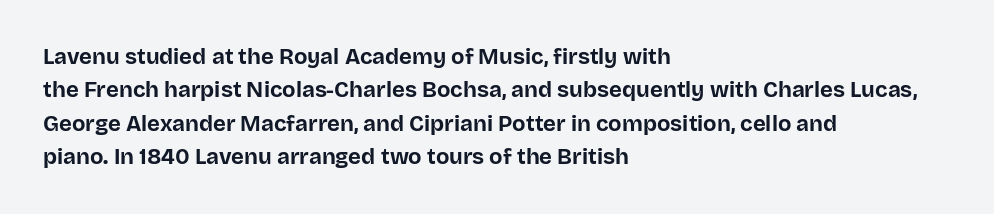
The strip under each line holds only bare page. Between one letter and the next there's only the usual sliver of space. Is there any slant? The stems are plumb. Plenty of ink on the page — the face is bold. Leading matches the norm, producing a regular column.
